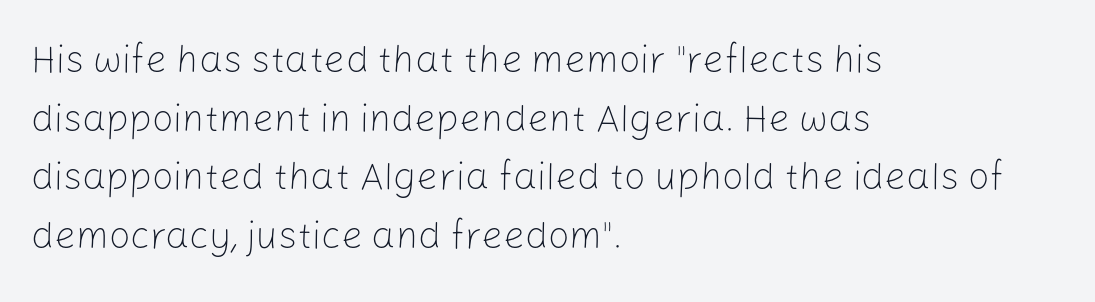
{"serif": "no", "italic": "no", "bold": "no", "weight": "light", "width": "normal", "stroke_contrast": "low", "x_height": "medium", "monospaced": "no", "underline": "no", "align": "left", "line_spacing": "normal", "line_spacing_ratio": 1.54, "letter_spacing": "normal", "letter_spacing_em": 0.0, "glyph_px": 38}
